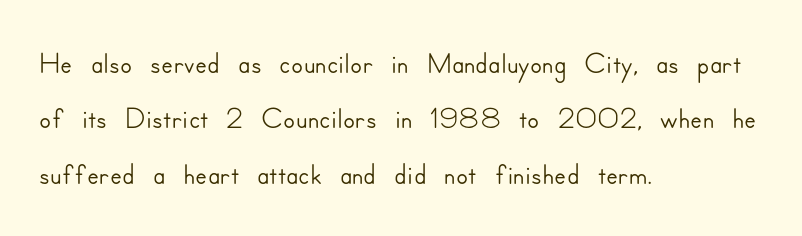
{"serif": "no", "italic": "no", "width": "normal", "stroke_contrast": "low", "x_height": "small", "monospaced": "no", "underline": "no", "align": "left", "line_spacing": "normal", "line_spacing_ratio": 1.26, "letter_spacing": "normal", "letter_spacing_em": 0.0, "glyph_px": 44}
